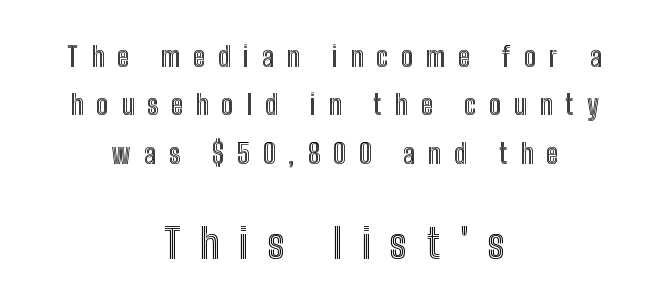
Which margin do the lines hug? Neither — every line sits in the middle. Unlike italic type, these characters show no tilt at all. This sample has the flowing, uneven cadence of proportional lettering. Display-style spreading of the glyphs; the letterfit is very open.
